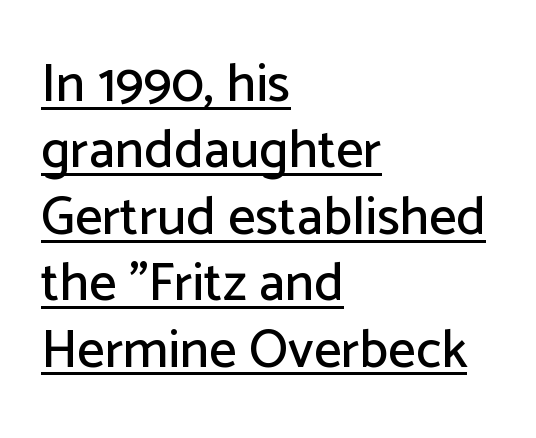
{"serif": "no", "italic": "no", "width": "normal", "stroke_contrast": "low", "x_height": "medium", "monospaced": "no", "underline": "yes", "align": "left", "line_spacing_ratio": 1.23, "letter_spacing": "normal", "letter_spacing_em": 0.0, "glyph_px": 54}
